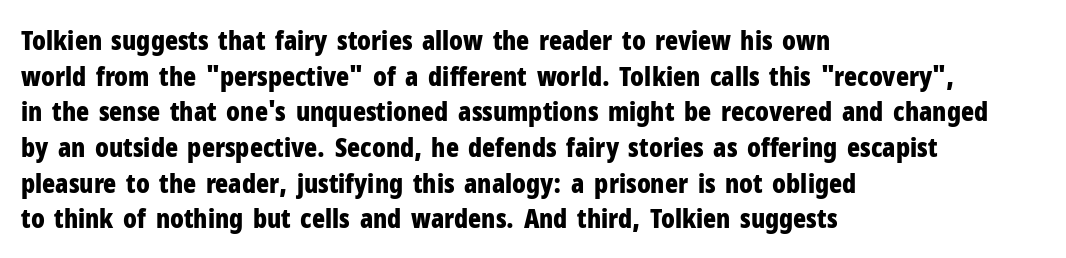
Q: Is the text bold? A: Yes.
Q: Is the text italic (slanted)? A: No, it is upright.
Q: Is the text underlined? A: No.
Q: How is the paragraph aligned? A: Left-aligned.
Q: Is the spacing between letters normal or unusually wide? A: Normal.
Q: Is the spacing between lines tight, normal or loose? A: Normal.
